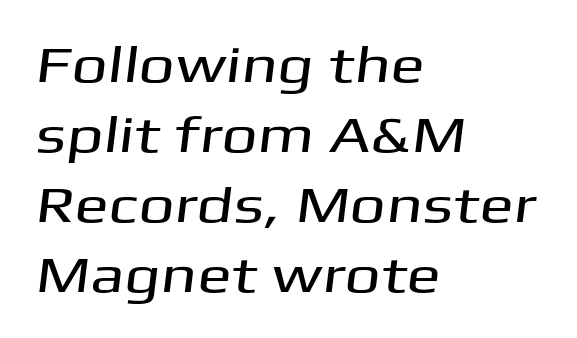
Students, note that the glyphs here touch the page at normal intervals. A student would call this left alignment; a typographer would say flush left, rag right. Honestly, the row spacing looks completely unremarkable. You could not count columns in this text — the font is proportionally spaced. Check where the strokes stop: nothing finishes them off — pure sans.
